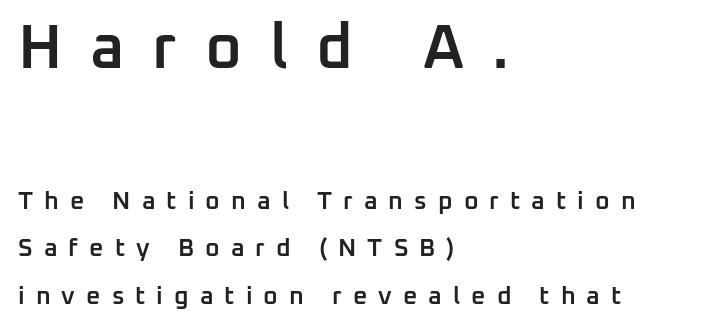
The image shows 63 px semibold sans-serif type, upright; set left-aligned, loose line spacing (1.91x), unusually wide letter spacing (+0.44 em), not underlined; the first (top) block is 2.52x larger; low stroke contrast and a medium x-height.
